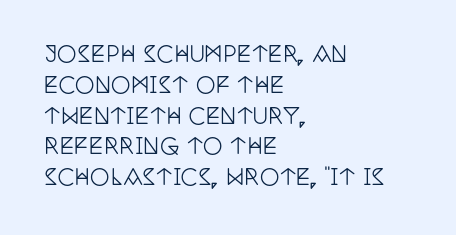
A classic flush-left, rag-right setting is used for this passage. Rendered with straight, roman letterforms. The rendering uses a moderate line-height, typical for paragraphs. In terms of letterspacing, this is plain default setting.
